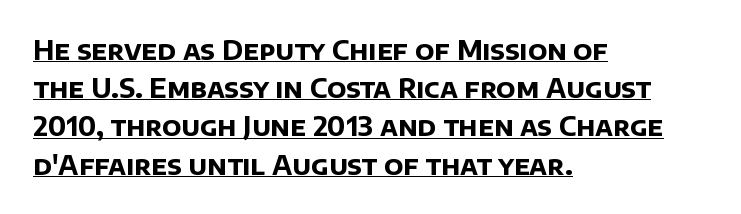
{"bold": "yes", "underline": "yes", "align": "left", "line_spacing": "normal", "line_spacing_ratio": 1.47, "letter_spacing": "normal", "letter_spacing_em": 0.0, "glyph_px": 26}
